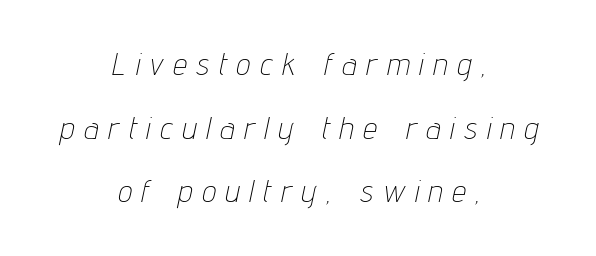
The image shows 31 px thin, condensed type, italic (leaning right); set centered, loose line spacing (2.05x), unusually wide letter spacing (+0.33 em), not underlined; low stroke contrast and a medium x-height.
